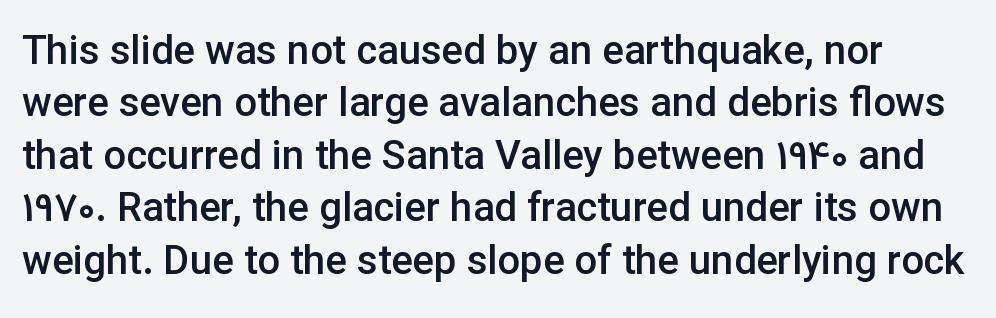
{"serif": "no", "italic": "no", "bold": "semi", "weight": "semibold", "width": "normal", "stroke_contrast": "low", "x_height": "medium", "monospaced": "no", "underline": "no", "line_spacing": "normal", "line_spacing_ratio": 1.31, "letter_spacing": "normal", "letter_spacing_em": 0.0, "glyph_px": 40}
